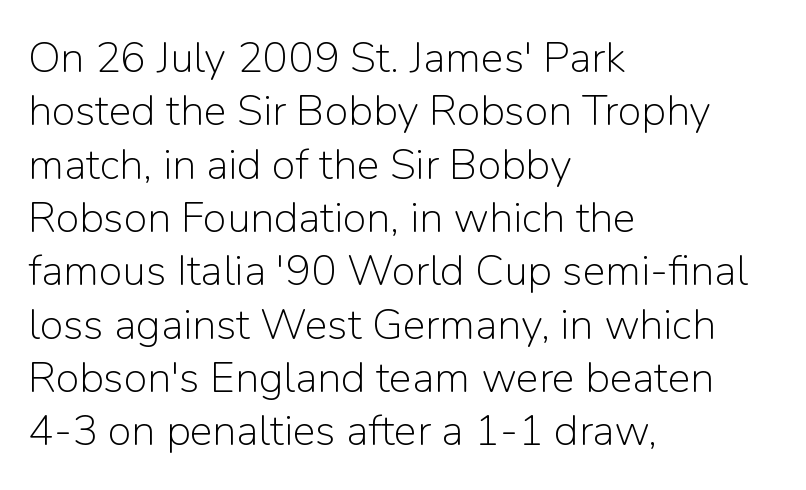
Clear beneath every line of the passage. The strokes carry an ordinary text weight at most. Students, note that the glyphs here touch the page at normal intervals. Serif or sans? Sans — the stroke terminals are bare. Notice how the passage keeps a crisp vertical edge on the left only.
